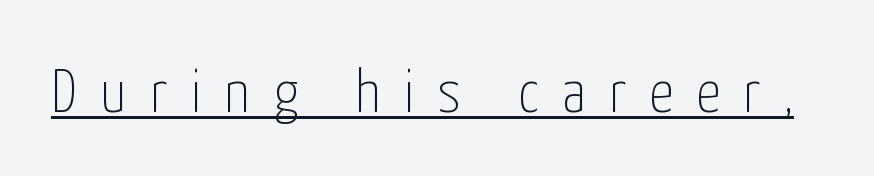
Q: Is the text bold? A: No.
Q: Is the text italic (slanted)? A: No, it is upright.
Q: Is the typeface a serif or a sans-serif typeface? A: Sans-serif.
Q: Is the text underlined? A: Yes.
Q: Is the spacing between letters normal or unusually wide? A: Unusually wide.
Q: Width (condensed, normal, or wide)? A: Condensed.
Q: Stroke contrast? A: Low.
Q: x-height? A: Medium.
Q: Monospaced? A: No.
